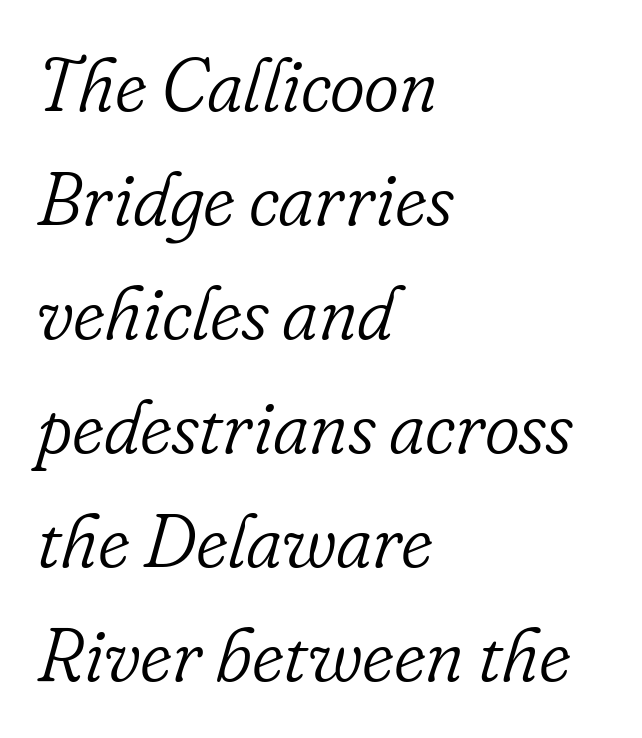
Character widths vary here, with narrow letters taking less room than wide ones. Line beginnings align vertically; line endings do not. The line texture is even and compact thanks to regular tracking. This is serif lettering, the kind often seen in printed books. Rows of type keep a routine distance in the vertical direction. Underlining? Definitely not there.
